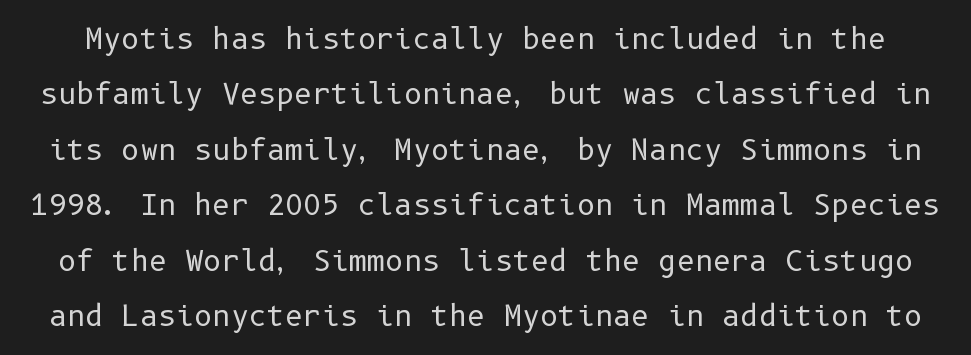
{"serif": "no", "italic": "no", "bold": "no", "weight": "regular", "width": "normal", "stroke_contrast": "low", "x_height": "medium", "underline": "no", "line_spacing": "loose", "line_spacing_ratio": 1.98, "letter_spacing": "normal", "letter_spacing_em": 0.0, "glyph_px": 28}
